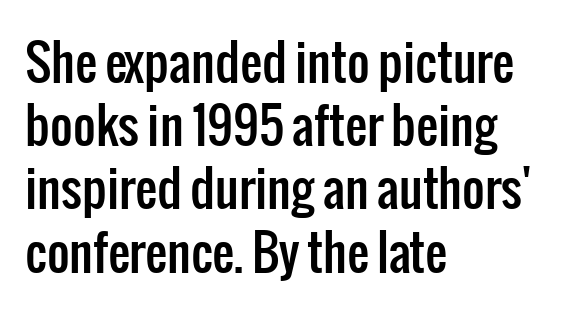
What's the leading like? Ordinary, nothing unusual. Is the letter spacing exaggerated? No — it looks like the ordinary default. Is this a sans? Yes — the strokes have no serifs. This sample is left-justified, so line endings fall wherever the words run out. If you drew a line through each stem, it would be perfectly vertical.
